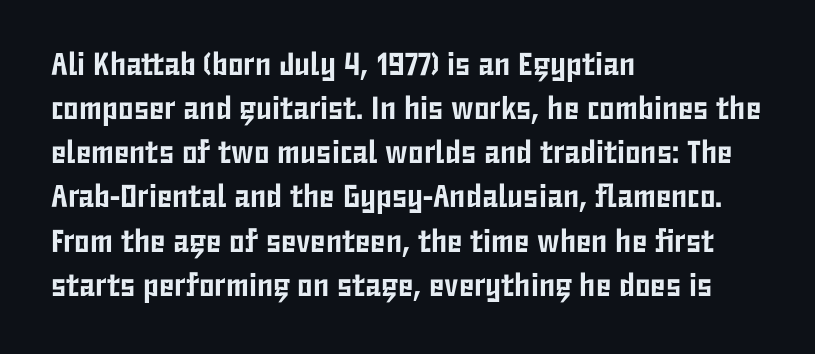
Q: Is the text italic (slanted)? A: No, it is upright.
Q: Is the typeface a serif or a sans-serif typeface? A: Sans-serif.
Q: Is the text underlined? A: No.
Q: How is the paragraph aligned? A: Left-aligned.
Q: Is the spacing between letters normal or unusually wide? A: Normal.
Q: Is the spacing between lines tight, normal or loose? A: Normal.
Q: Width (condensed, normal, or wide)? A: Condensed.
Q: Stroke contrast? A: Low.
Q: x-height? A: Medium.
Q: Monospaced? A: No.
